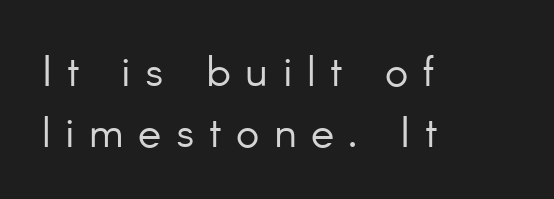
Q: Is the text bold? A: No.
Q: Is the text italic (slanted)? A: No, it is upright.
Q: Is the typeface a serif or a sans-serif typeface? A: Sans-serif.
Q: Is the text underlined? A: No.
Q: How is the paragraph aligned? A: Left-aligned.
Q: Is the spacing between letters normal or unusually wide? A: Unusually wide.
Q: Is the spacing between lines tight, normal or loose? A: Normal.
Q: Width (condensed, normal, or wide)? A: Normal.
Q: Stroke contrast? A: Low.
Q: x-height? A: Small.
Q: Monospaced? A: No.
